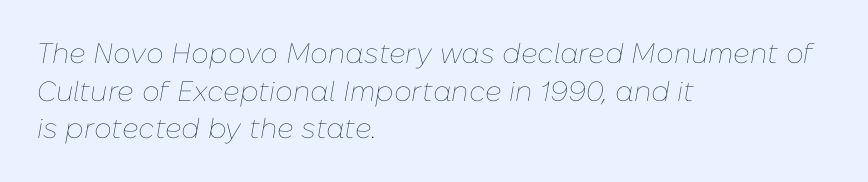
Q: Is the text bold? A: No.
Q: Is the text italic (slanted)? A: Yes, it leans right by about 10 degrees.
Q: Is the text underlined? A: No.
Q: How is the paragraph aligned? A: Left-aligned.
Q: Is the spacing between letters normal or unusually wide? A: Normal.
Q: Is the spacing between lines tight, normal or loose? A: Normal.
Q: Width (condensed, normal, or wide)? A: Normal.
Q: Stroke contrast? A: Low.
Q: x-height? A: Medium.
Q: Monospaced? A: No.
